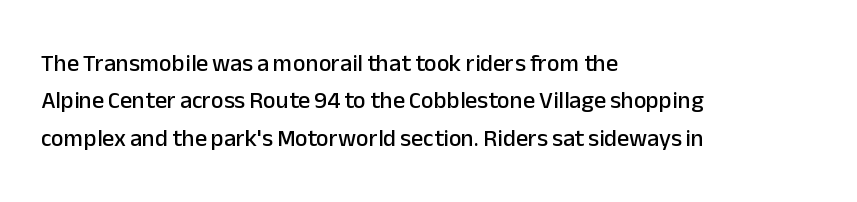
Quick note: interline space is typical. Ordinary non-slanted type is in use. The glyphs are unaccompanied by any horizontal stroke below them. The setting favours the left margin, as ordinary paragraphs usually do.
